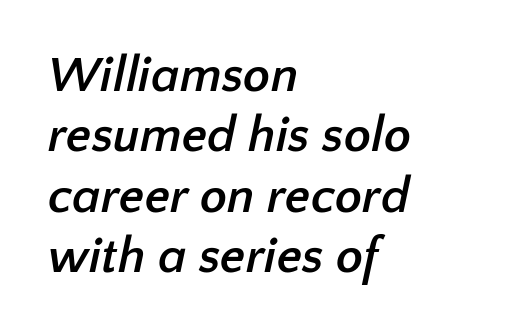
{"serif": "no", "bold": "yes", "weight": "semibold", "width": "normal", "stroke_contrast": "low", "x_height": "medium", "monospaced": "no", "underline": "no", "align": "left", "line_spacing_ratio": 1.21, "letter_spacing": "normal", "letter_spacing_em": 0.0, "glyph_px": 50}
